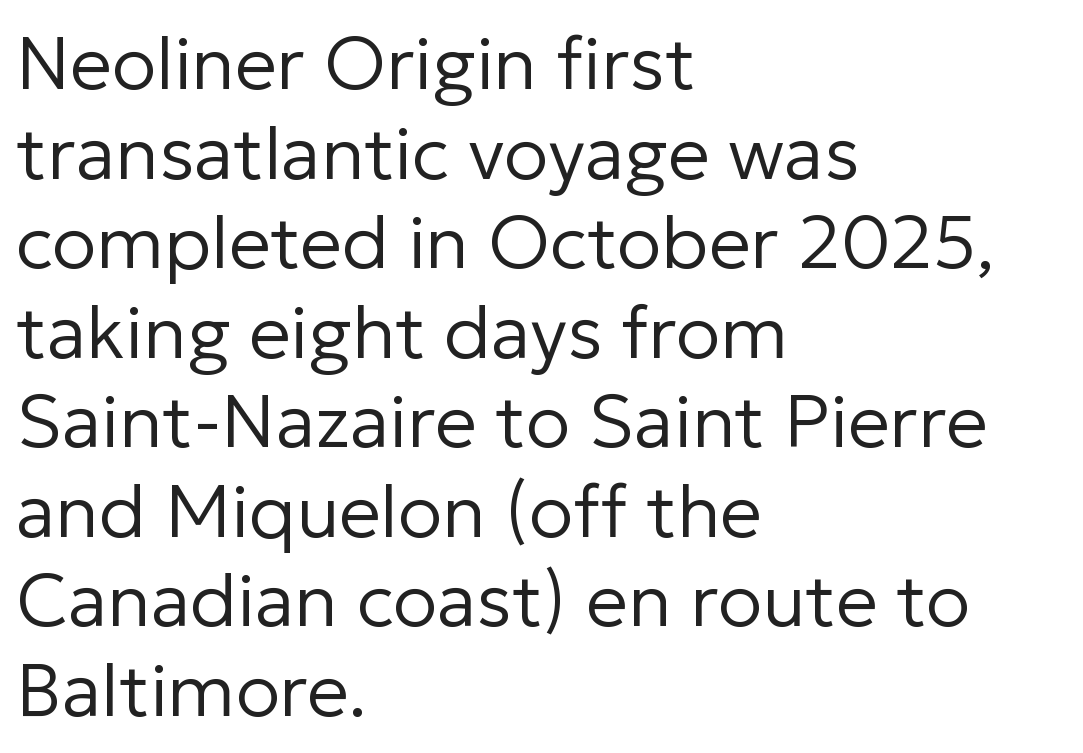
{"serif": "no", "italic": "no", "bold": "no", "weight": "regular", "width": "normal", "stroke_contrast": "low", "x_height": "medium", "monospaced": "no", "underline": "no", "align": "left", "line_spacing_ratio": 1.21, "letter_spacing": "normal", "letter_spacing_em": 0.0, "glyph_px": 74}
